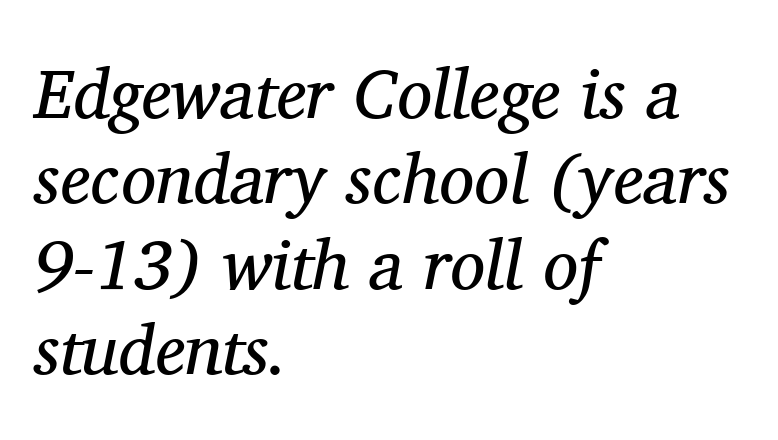
Characters are canted at an angle relative to the baseline's perpendicular. The weight tops out at a normal text grade. Small tapered or slab feet sit at the stroke ends, so this counts as serif. Check the space under the baseline: it is left empty. This sample has the flowing, uneven cadence of proportional lettering.
